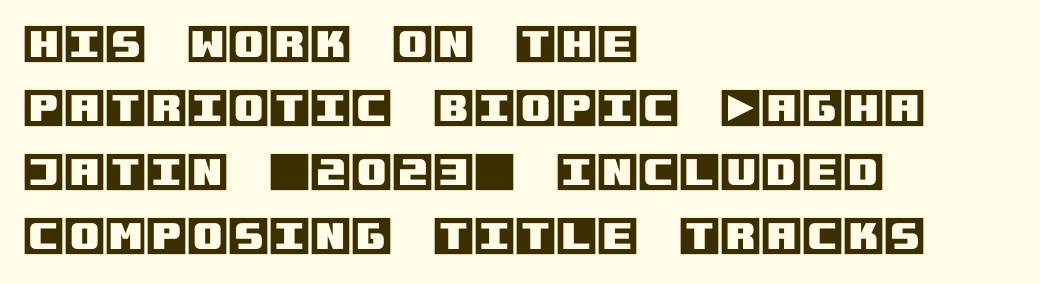
The image shows 42 px text type, upright; set left-aligned, normal line spacing (1.52x), normal letter spacing, not underlined; a large x-height.
